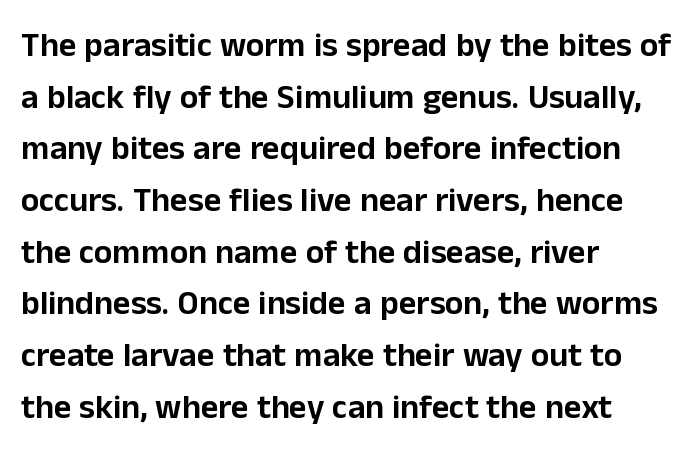
Note the varied advance widths — an 'i' is clearly narrower than an 'm'. The words here are not underlined. Students, note that the glyphs here touch the page at normal intervals. Classification — sans serif. The ragged edge is on the right, which tells us the setting is flush left.
